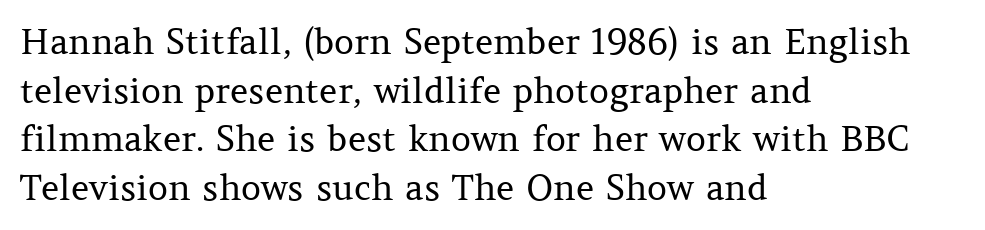
{"serif": "yes", "italic": "no", "bold": "no", "weight": "regular", "width": "normal", "stroke_contrast": "medium", "x_height": "medium", "monospaced": "no", "underline": "no", "align": "left", "line_spacing": "normal", "line_spacing_ratio": 1.39, "letter_spacing": "normal", "letter_spacing_em": 0.0, "glyph_px": 35}
